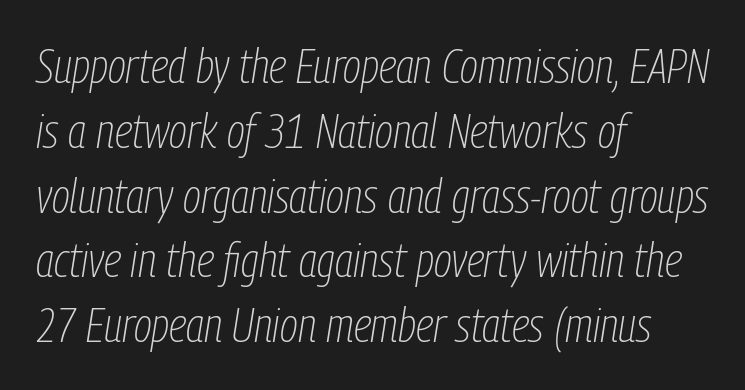
Q: Is the text bold? A: No.
Q: Is the text italic (slanted)? A: Yes, it leans right by about 9 degrees.
Q: Is the text underlined? A: No.
Q: How is the paragraph aligned? A: Left-aligned.
Q: Is the spacing between letters normal or unusually wide? A: Normal.
Q: Is the spacing between lines tight, normal or loose? A: Normal.
Q: Width (condensed, normal, or wide)? A: Condensed.
Q: Stroke contrast? A: Low.
Q: x-height? A: Medium.
Q: Monospaced? A: No.
